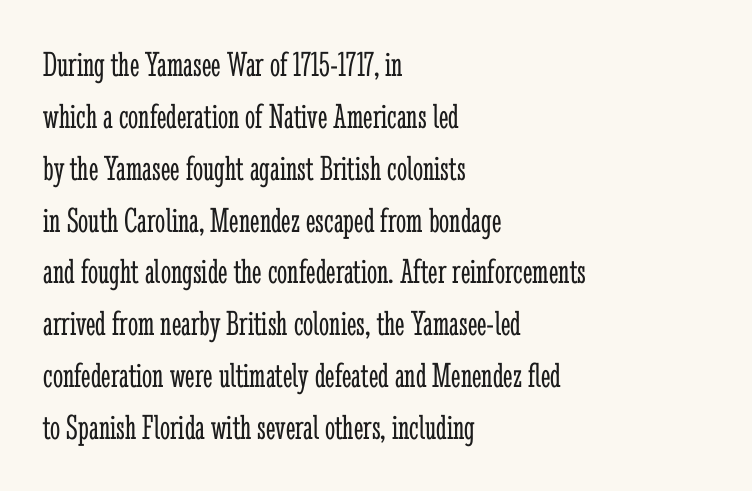
The image shows 36 px light, condensed serif type, upright; set left-aligned, normal line spacing (1.44x), normal letter spacing, not underlined; low stroke contrast and a medium x-height.
